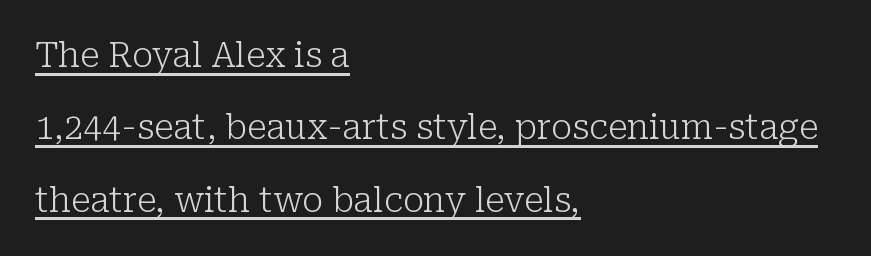
Q: Is the text bold? A: No.
Q: Is the text italic (slanted)? A: No, it is upright.
Q: Is the typeface a serif or a sans-serif typeface? A: Serif.
Q: Is the text underlined? A: Yes.
Q: How is the paragraph aligned? A: Left-aligned.
Q: Is the spacing between letters normal or unusually wide? A: Normal.
Q: Is the spacing between lines tight, normal or loose? A: Loose.
Q: Width (condensed, normal, or wide)? A: Normal.
Q: Stroke contrast? A: Low.
Q: x-height? A: Medium.
Q: Monospaced? A: No.
